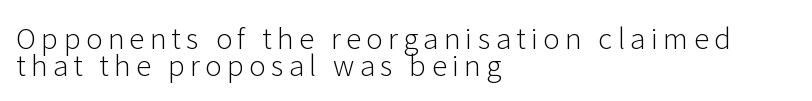
The string is rendered with underlining switched off. This rendering uses left alignment, leaving the right contour irregular. This reads as an unemphasized weight, regular at the heaviest. These lines are rendered in a variable-pitch font. The letters carry no serifs — their stems end cleanly without finishing strokes. Do the letters lean? They stand straight.
